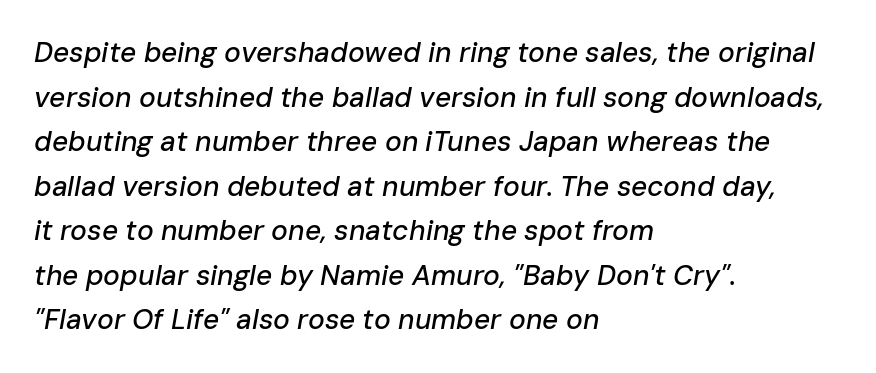
{"italic": "yes", "lean": "right", "slant_degrees": 10, "width": "normal", "stroke_contrast": "low", "x_height": "medium", "monospaced": "no", "underline": "no", "align": "left", "line_spacing": "normal", "line_spacing_ratio": 1.59, "letter_spacing": "normal", "letter_spacing_em": 0.0, "glyph_px": 28}
